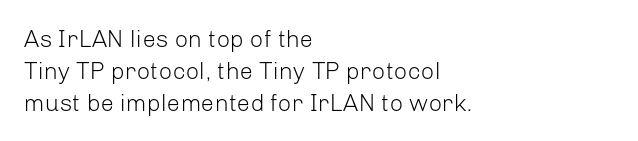
{"italic": "no", "bold": "no", "underline": "no", "align": "left", "line_spacing": "normal", "line_spacing_ratio": 1.33, "letter_spacing": "normal", "letter_spacing_em": 0.0, "glyph_px": 24}
